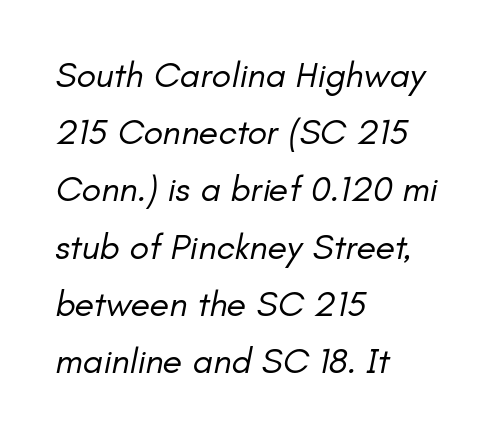
Q: Is the text bold? A: No.
Q: Is the text italic (slanted)? A: Yes, it leans right by about 11 degrees.
Q: Is the text underlined? A: No.
Q: How is the paragraph aligned? A: Left-aligned.
Q: Is the spacing between letters normal or unusually wide? A: Normal.
Q: Is the spacing between lines tight, normal or loose? A: Normal.
Q: Width (condensed, normal, or wide)? A: Normal.
Q: Stroke contrast? A: Low.
Q: x-height? A: Small.
Q: Monospaced? A: No.
